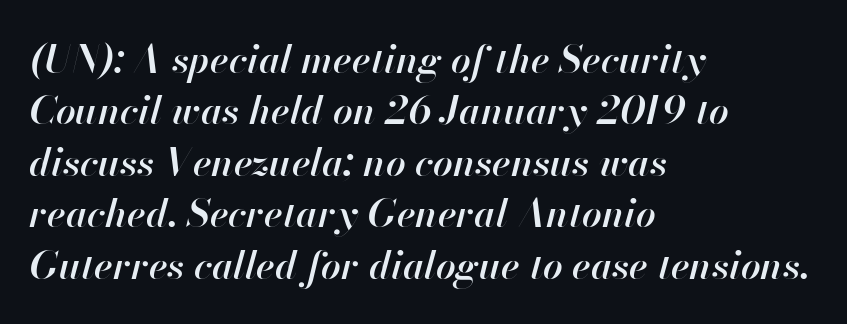
The letters are slanted; this is an italic face. Stems and bowls a touch heavier than normal — semibold. The rows are spaced the way most documents space them. Here the designer chose a conventional face with non-uniform glyph widths.
